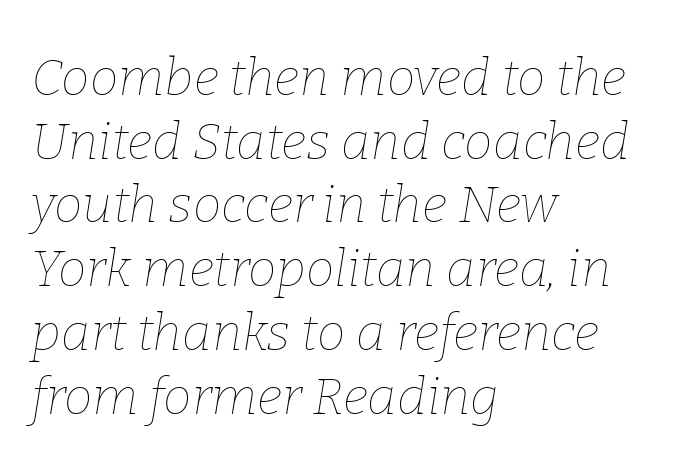
Q: Is the text bold? A: No.
Q: Is the text italic (slanted)? A: Yes, it leans right by about 9 degrees.
Q: Is the text underlined? A: No.
Q: How is the paragraph aligned? A: Left-aligned.
Q: Is the spacing between letters normal or unusually wide? A: Normal.
Q: Is the spacing between lines tight, normal or loose? A: Normal.
Q: Width (condensed, normal, or wide)? A: Normal.
Q: Stroke contrast? A: Low.
Q: x-height? A: Medium.
Q: Monospaced? A: No.
